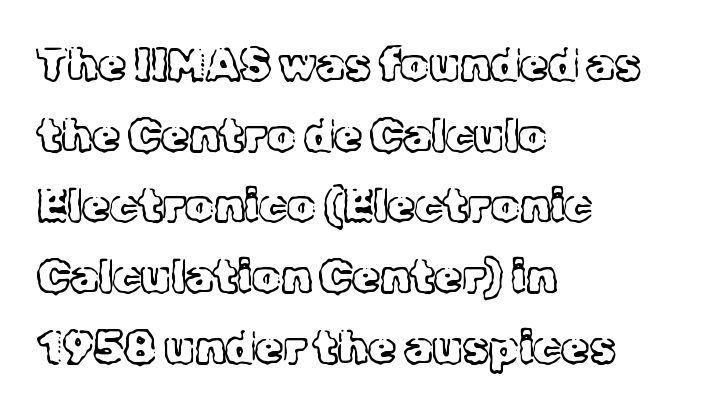
Q: Is the text bold? A: No.
Q: Is the text italic (slanted)? A: No, it is upright.
Q: Is the typeface a serif or a sans-serif typeface? A: Serif.
Q: Is the text underlined? A: No.
Q: How is the paragraph aligned? A: Left-aligned.
Q: Is the spacing between letters normal or unusually wide? A: Normal.
Q: Is the spacing between lines tight, normal or loose? A: Normal.
Q: Width (condensed, normal, or wide)? A: Normal.
Q: x-height? A: Medium.
Q: Monospaced? A: No.
